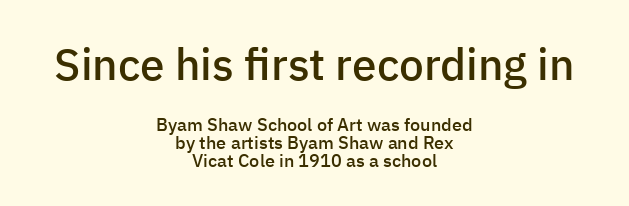
The image shows 44 px semibold sans-serif type, upright; set centered, tight line spacing (0.98x), normal letter spacing, not underlined; the first (top) block is 2.44x larger; low stroke contrast and a medium x-height.
